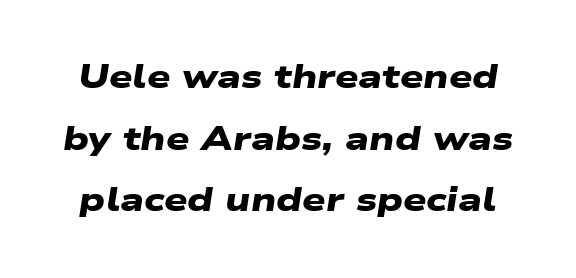
Chunky letters — that's bold for sure. The type family on display is of the sans-serif kind. A bare baseline throughout the passage. Here the designer chose a conventional face with non-uniform glyph widths. The type is set solid horizontally, with unmodified tracking.
